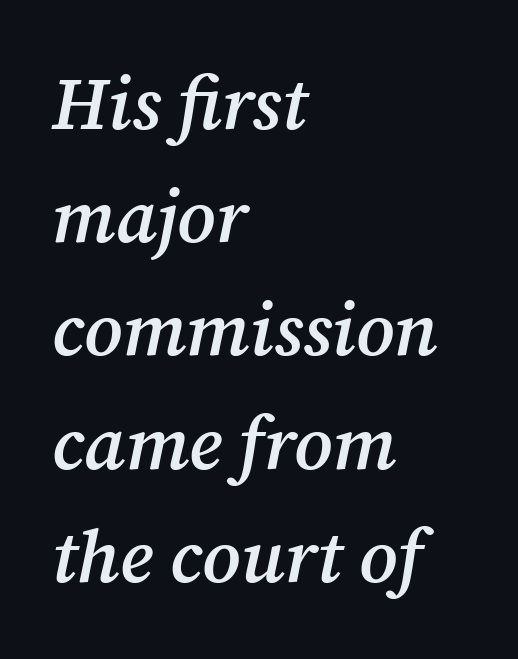
The image shows 74 px semibold serif type, italic (leaning right); set left-aligned, normal line spacing (1.53x), normal letter spacing, not underlined; medium stroke contrast and a medium x-height.
